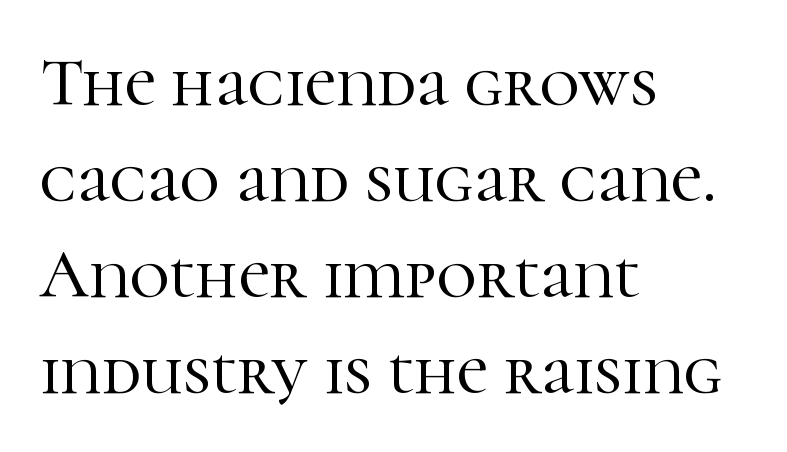
Q: Is the text italic (slanted)? A: No, it is upright.
Q: Is the typeface a serif or a sans-serif typeface? A: Serif.
Q: Is the text underlined? A: No.
Q: How is the paragraph aligned? A: Left-aligned.
Q: Is the spacing between letters normal or unusually wide? A: Normal.
Q: Is the spacing between lines tight, normal or loose? A: Normal.
Q: Width (condensed, normal, or wide)? A: Normal.
Q: Stroke contrast? A: High.
Q: x-height? A: Medium.
Q: Monospaced? A: No.
